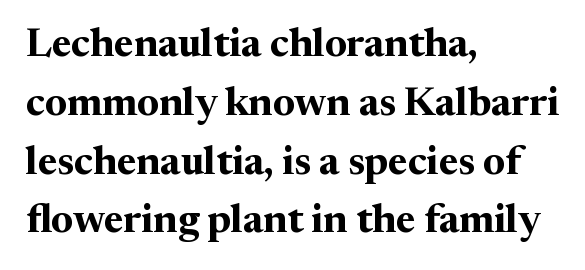
{"serif": "yes", "italic": "no", "bold": "yes", "weight": "bold", "width": "normal", "stroke_contrast": "medium", "x_height": "medium", "monospaced": "no", "underline": "no", "align": "left", "line_spacing": "normal", "line_spacing_ratio": 1.47, "letter_spacing": "normal", "letter_spacing_em": 0.0, "glyph_px": 40}
